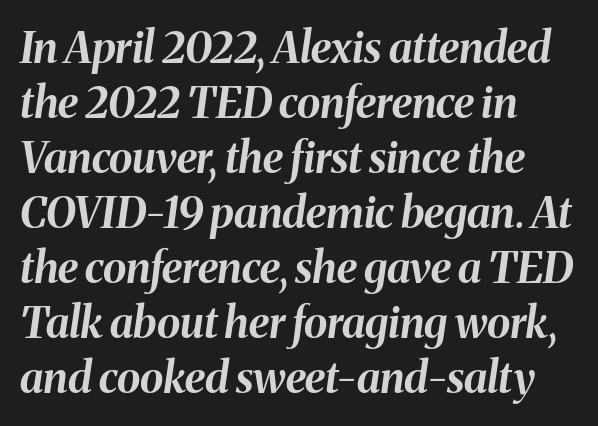
The lettering tilts uniformly, giving the passage an italic look. Check the space under the baseline: it is left empty. These lines are rendered in a variable-pitch font. Is the block centered? No — it sits flush against the left margin.
